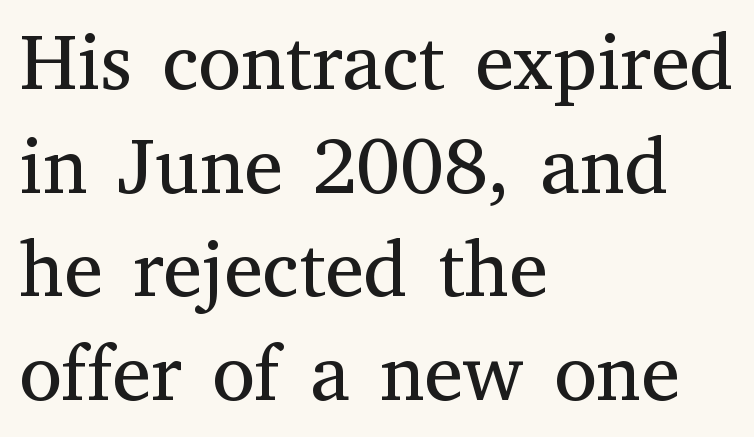
The image shows 78 px regular-weight serif type, upright; set left-aligned, normal line spacing (1.33x), normal letter spacing, not underlined; medium stroke contrast and a medium x-height.
